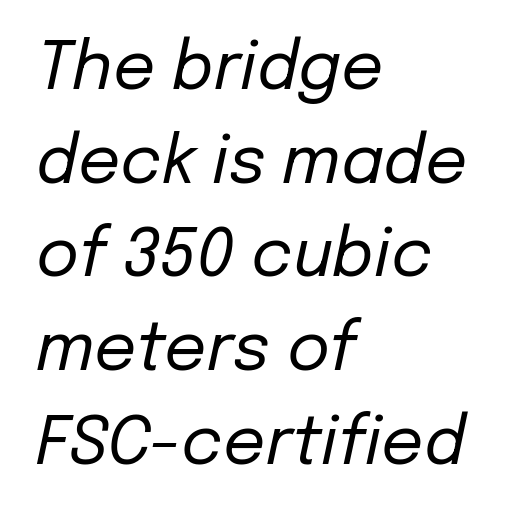
The image shows 66 px regular-weight type, italic (leaning right); set left-aligned, normal line spacing (1.42x), normal letter spacing, not underlined; low stroke contrast and a medium x-height.
